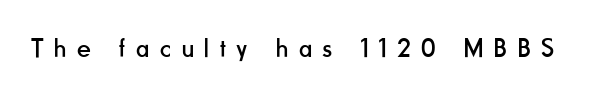
The image shows 27 px text type, upright; set unusually wide letter spacing (+0.4 em), not underlined.
